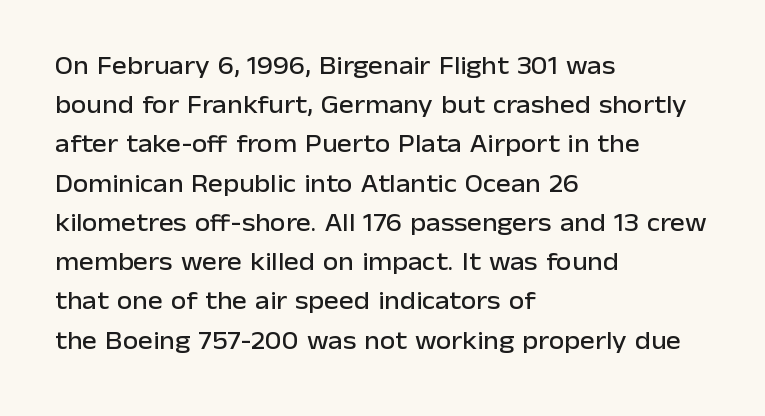
The image shows 25 px text type, upright; set left-aligned, normal line spacing (1.57x), normal letter spacing, not underlined.
